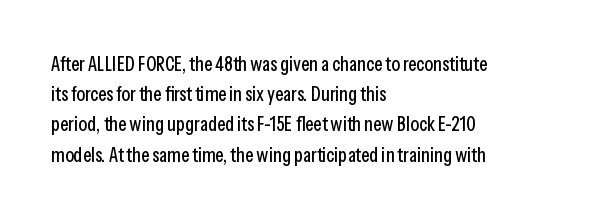
Words float on clear page, feet unadorned. Quick note: not italic, upright. Is there much room between lines? A standard amount, neither cramped nor airy. This sample is left-justified, so line endings fall wherever the words run out. Between one letter and the next there's only the usual sliver of space.
